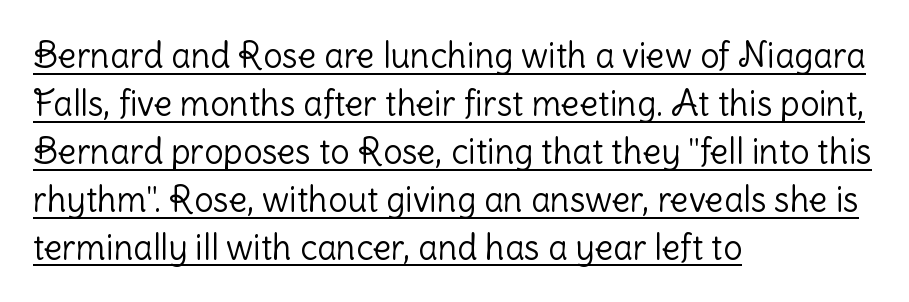
Weight class: somewhere from thin through regular. No italicization has been applied; the sample stays upright. A continuous stroke trails under the words, as in a hyperlink. Horizontal bands of white between lines are of average thickness. A typesetter would call this proportional, since set widths differ per character. In CSS terms this would be text-align: left.
